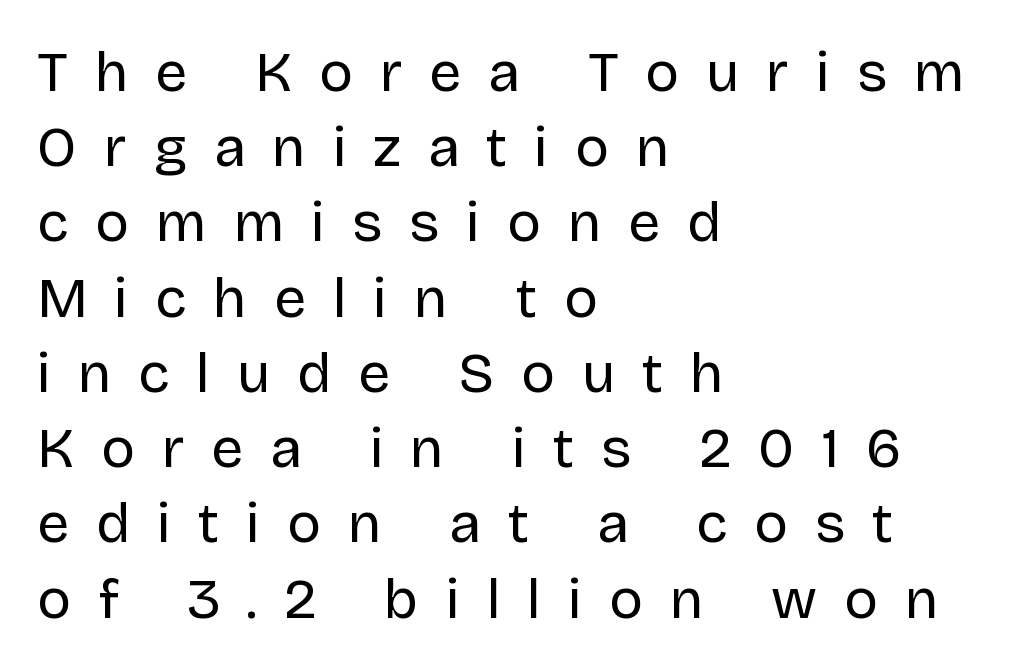
{"serif": "no", "italic": "no", "bold": "no", "weight": "regular", "width": "normal", "stroke_contrast": "low", "x_height": "large", "monospaced": "no", "underline": "no", "align": "left", "line_spacing": "normal", "line_spacing_ratio": 1.32, "letter_spacing": "wide", "letter_spacing_em": 0.47, "glyph_px": 57}
